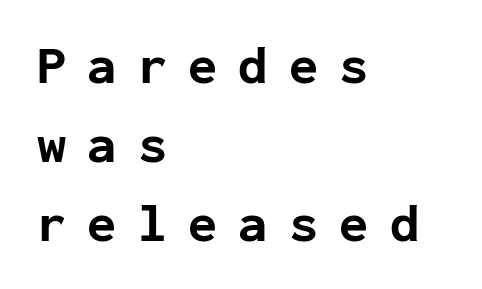
Unmarked baselines from the first word to the last. Whoever set this chose a conventional vertical rhythm. Compared with a centered layout, this one pins lines to the left instead. These lines are composed in type without serifs.
